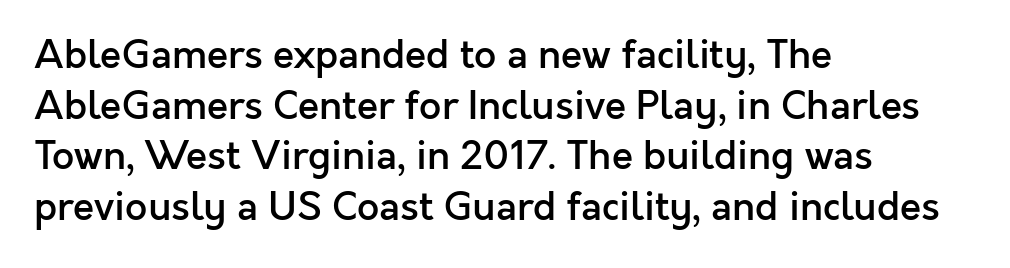
Q: Is the text bold? A: Semi-bold.
Q: Is the text italic (slanted)? A: No, it is upright.
Q: Is the typeface a serif or a sans-serif typeface? A: Sans-serif.
Q: Is the text underlined? A: No.
Q: How is the paragraph aligned? A: Left-aligned.
Q: Is the spacing between letters normal or unusually wide? A: Normal.
Q: Is the spacing between lines tight, normal or loose? A: Normal.
Q: Width (condensed, normal, or wide)? A: Normal.
Q: x-height? A: Medium.
Q: Monospaced? A: No.
